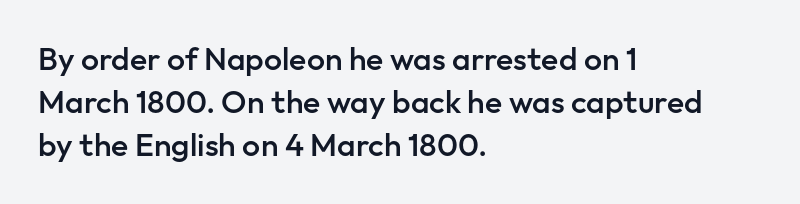
Characters follow at the spacing the type designer built in. Summary of weight: moderately heavy, a semibold. Left-aligned paragraph, ragged on the right. The letters advance in unequal steps, a hallmark of proportional type. Do the letters lean? They stand straight.
